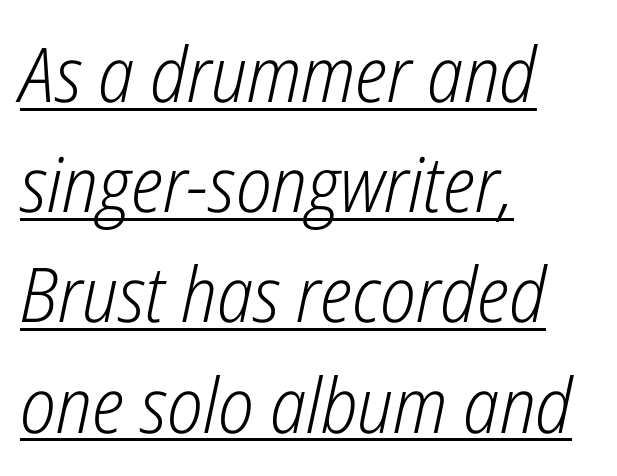
{"italic": "yes", "lean": "right", "slant_degrees": 12, "bold": "no", "weight": "light", "width": "condensed", "stroke_contrast": "low", "x_height": "medium", "monospaced": "no", "underline": "yes", "align": "left", "line_spacing": "normal", "line_spacing_ratio": 1.45, "letter_spacing": "normal", "letter_spacing_em": 0.0, "glyph_px": 76}
